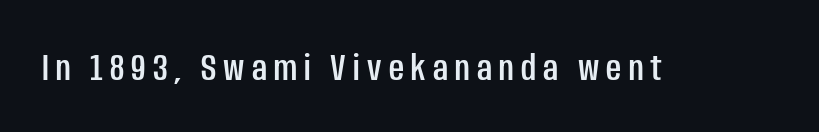
Decoration check: the copy has no underline. The lettering holds an erect, upright posture throughout. Looks like regular typesetting: each glyph gets only the width it needs. Stroke terminals: plain, sans-serif.
